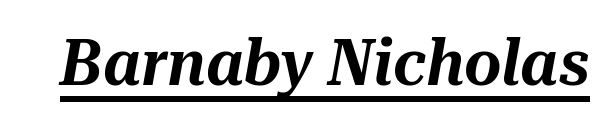
Q: Is the text italic (slanted)? A: Yes, it leans right by about 10 degrees.
Q: Is the text underlined? A: Yes.
Q: Is the spacing between letters normal or unusually wide? A: Normal.
Q: Width (condensed, normal, or wide)? A: Normal.
Q: Stroke contrast? A: Medium.
Q: x-height? A: Medium.
Q: Monospaced? A: No.
